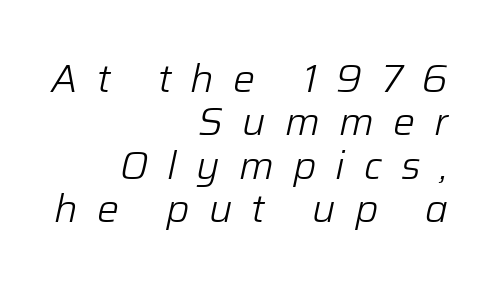
The image shows 39 px light type, italic (leaning right); set right-aligned, tight line spacing (1.11x), unusually wide letter spacing (+0.49 em), not underlined; low stroke contrast and a medium x-height.
